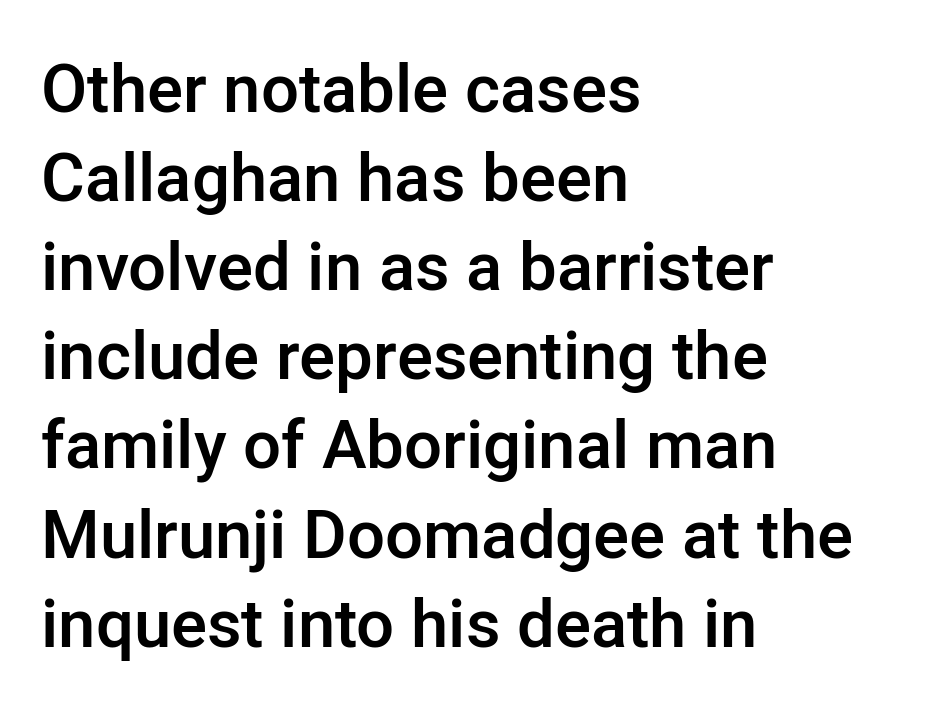
The image shows 67 px semibold sans-serif type, upright; set left-aligned, normal line spacing (1.33x), normal letter spacing, not underlined; low stroke contrast and a medium x-height.
